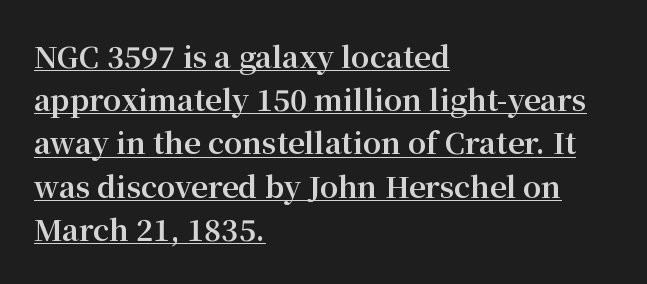
{"serif": "yes", "italic": "no", "bold": "yes", "weight": "bold", "width": "normal", "stroke_contrast": "medium", "x_height": "medium", "monospaced": "no", "underline": "yes", "align": "left", "line_spacing": "normal", "line_spacing_ratio": 1.49, "letter_spacing": "normal", "letter_spacing_em": 0.0, "glyph_px": 29}
